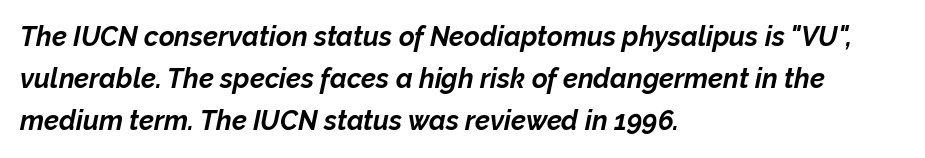
{"italic": "yes", "lean": "right", "slant_degrees": 12, "bold": "yes", "underline": "no", "align": "left", "line_spacing": "normal", "line_spacing_ratio": 1.56, "letter_spacing": "normal", "letter_spacing_em": 0.0, "glyph_px": 27}
